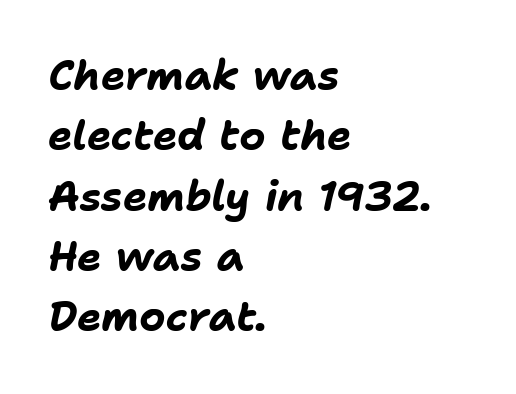
Q: Is the text bold? A: Yes.
Q: Is the text italic (slanted)? A: Yes, it leans right by about 11 degrees.
Q: Is the text underlined? A: No.
Q: How is the paragraph aligned? A: Left-aligned.
Q: Is the spacing between letters normal or unusually wide? A: Normal.
Q: Is the spacing between lines tight, normal or loose? A: Normal.
Q: Width (condensed, normal, or wide)? A: Normal.
Q: Stroke contrast? A: Low.
Q: x-height? A: Medium.
Q: Monospaced? A: No.
